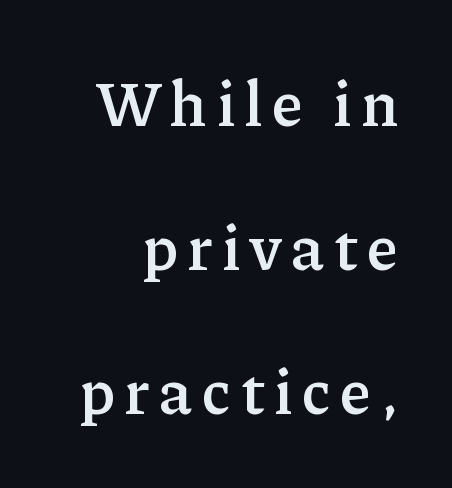
Lines of text with bare space underneath. Proportional: the letters do not fall into vertical columns. The rendering shows small feet on the letterforms — a serif design. Tall strokes in this sample are plumb rather than angled. The designer dialed line spacing up above the default. A somewhat darkened texture: the type is semibold rather than bold.
